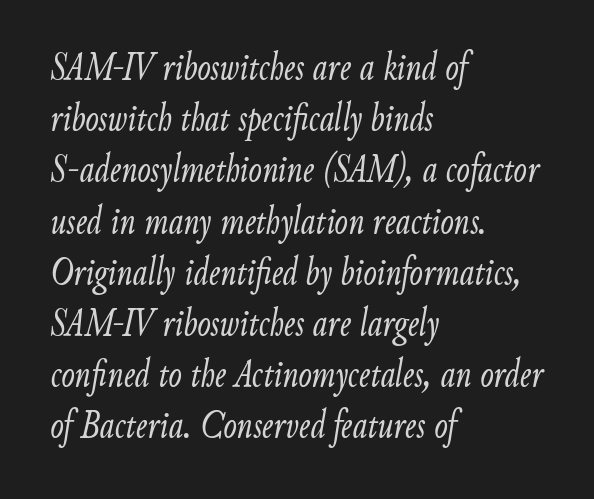
Q: Is the text bold? A: No.
Q: Is the text italic (slanted)? A: Yes, it leans right by about 9 degrees.
Q: Is the text underlined? A: No.
Q: How is the paragraph aligned? A: Left-aligned.
Q: Is the spacing between letters normal or unusually wide? A: Normal.
Q: Is the spacing between lines tight, normal or loose? A: Normal.
Q: Width (condensed, normal, or wide)? A: Condensed.
Q: Stroke contrast? A: Low.
Q: x-height? A: Small.
Q: Monospaced? A: No.
